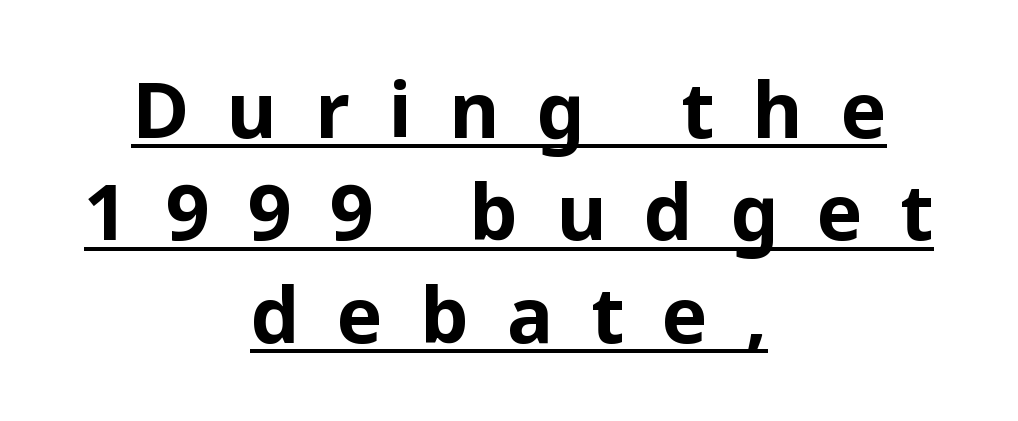
The face used here is proportionally spaced, like ordinary book or web type. You could only call the tracking loose — the letters float apart. How heavy is the stroke? Heavy — this is a bold. Posture: straight, roman, zero tilt. Rows of type keep a routine distance in the vertical direction. The lettering is marked with a stroke running underneath it.
